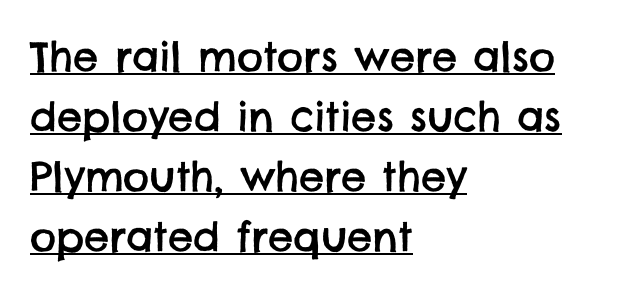
Q: Is the typeface a serif or a sans-serif typeface? A: Sans-serif.
Q: Is the text underlined? A: Yes.
Q: How is the paragraph aligned? A: Left-aligned.
Q: Is the spacing between letters normal or unusually wide? A: Normal.
Q: Is the spacing between lines tight, normal or loose? A: Normal.
Q: Width (condensed, normal, or wide)? A: Normal.
Q: Stroke contrast? A: Low.
Q: x-height? A: Large.
Q: Monospaced? A: No.
